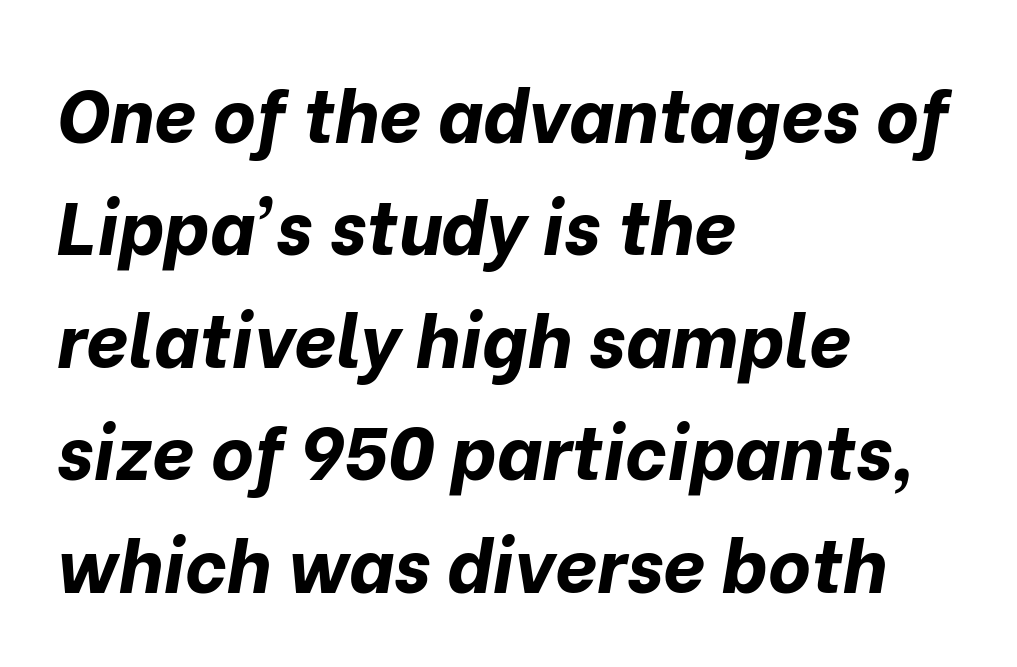
These lines were composed using italics. Letters rest on an invisible, unmarked baseline. The designer left line spacing at the default. Note the varied advance widths — an 'i' is clearly narrower than an 'm'. This sample uses plain, unmodified letter spacing. Leftover space on each line is placed entirely after the last word.
